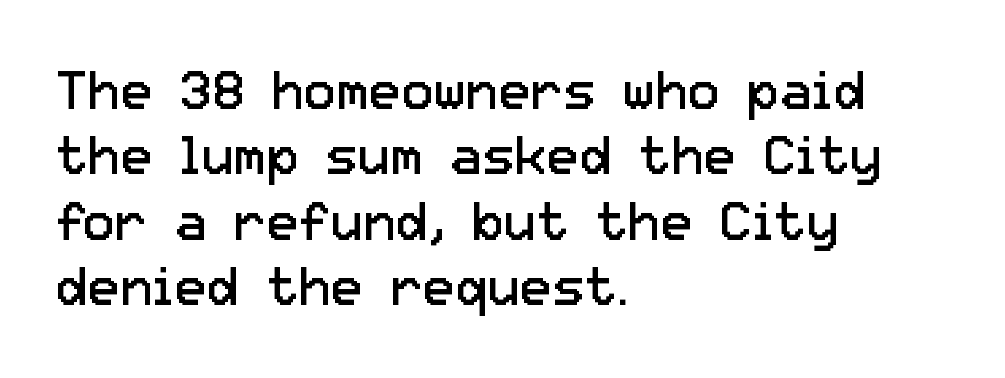
Q: Is the text bold? A: No.
Q: Is the text italic (slanted)? A: No, it is upright.
Q: Is the typeface a serif or a sans-serif typeface? A: Sans-serif.
Q: Is the text underlined? A: No.
Q: How is the paragraph aligned? A: Left-aligned.
Q: Is the spacing between letters normal or unusually wide? A: Normal.
Q: Width (condensed, normal, or wide)? A: Normal.
Q: Stroke contrast? A: Low.
Q: x-height? A: Medium.
Q: Monospaced? A: No.
